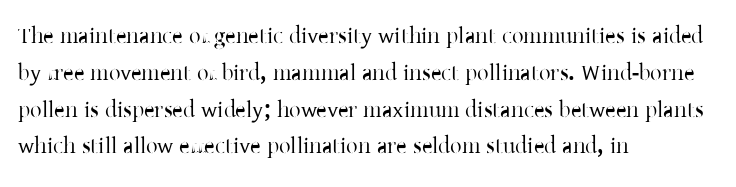
The image shows 23 px text type, upright; set left-aligned, normal line spacing (1.6x), normal letter spacing, not underlined.
